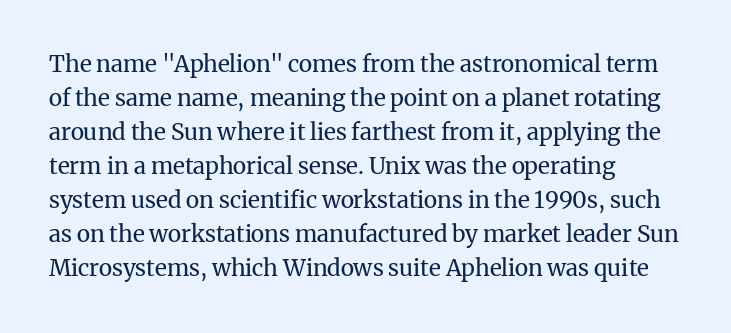
The type sits square on the baseline with zero lean. Stem width sits at or under what a default text font uses. Horizontally, the lines are justified to the leading edge only. This sample keeps an unexceptional amount of space between lines. The space beneath each line is pristine and unruled. There is no visible air inserted between adjacent glyphs.
